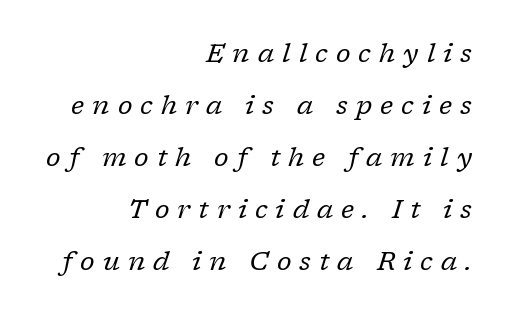
Observe the wide spacing: letters keep a clear distance from each other. Compared with ordinary roman type, these characters are visibly tilted. Descenders hang freely into open space. The passage shown stacks its lines with a broad gap.
